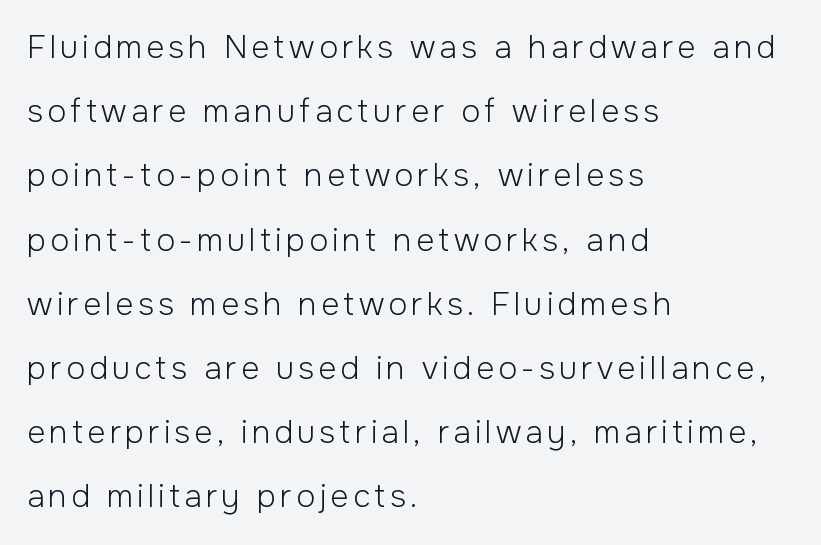
The typeface has the unassuming heft of standard copy or less. Teacher's note: observe the even left margin — that is flush-left alignment. Note the varied advance widths — an 'i' is clearly narrower than an 'm'. The designer dialed line spacing up above the default. The space beneath each line is pristine and unruled. No feet cap the strokes, marking this as sans-serif type.
